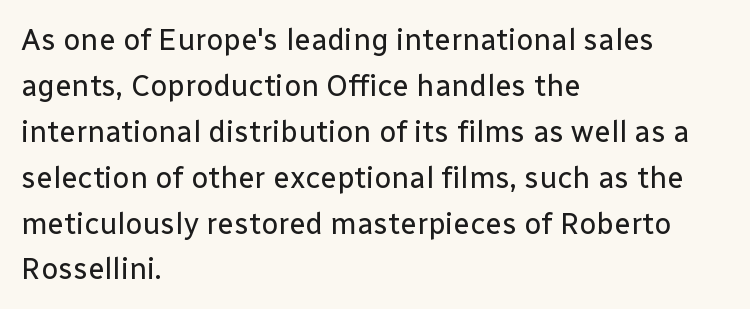
Q: Is the text bold? A: No.
Q: Is the text italic (slanted)? A: No, it is upright.
Q: Is the typeface a serif or a sans-serif typeface? A: Sans-serif.
Q: Is the text underlined? A: No.
Q: How is the paragraph aligned? A: Left-aligned.
Q: Is the spacing between letters normal or unusually wide? A: Normal.
Q: Is the spacing between lines tight, normal or loose? A: Normal.
Q: Width (condensed, normal, or wide)? A: Normal.
Q: Stroke contrast? A: Low.
Q: x-height? A: Medium.
Q: Monospaced? A: No.
